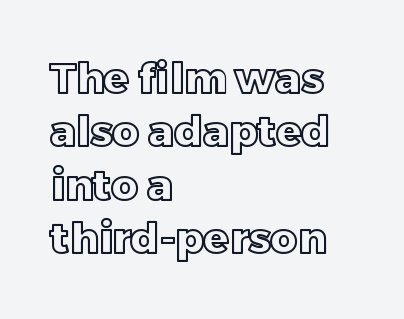
The rendering uses a moderate line-height, typical for paragraphs. The type sits square on the baseline with zero lean. Words appear dense and cohesive because spacing is normal. Caption: multi-line text, flush left, ragged right.
